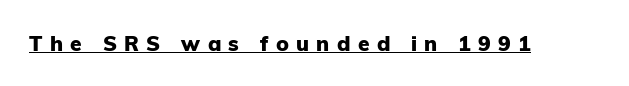
The type is letterspaced generously, with wide tracking. Does the weight exceed regular? Yes, all the way to bold. Like a heading marked for emphasis, these lines bear an underscore. The lettering stays uniformly vertical, giving the passage a roman look.
